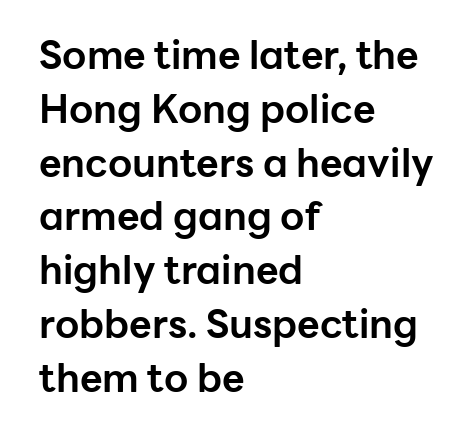
{"serif": "no", "italic": "no", "bold": "yes", "weight": "bold", "width": "normal", "stroke_contrast": "low", "x_height": "medium", "monospaced": "no", "underline": "no", "align": "left", "line_spacing": "normal", "line_spacing_ratio": 1.38, "letter_spacing": "normal", "letter_spacing_em": 0.0, "glyph_px": 39}
